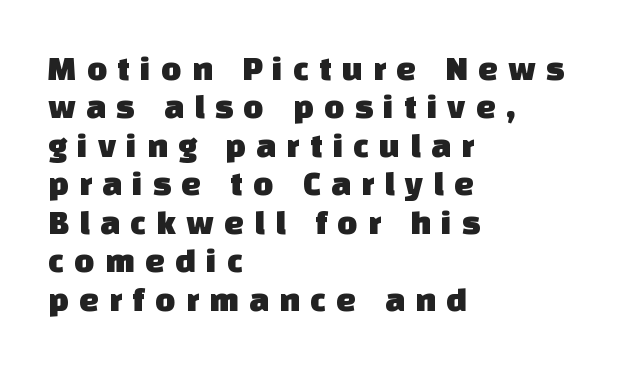
This rendering employs a face without finishing strokes, i.e., a sans-serif. Here the glyphs are tracked loosely, breaking word shapes into spaced letters. Proportional: the letters do not fall into vertical columns. Unmarked baselines from the first word to the last. Reading down the block, your eye returns to a fixed left position each line.
